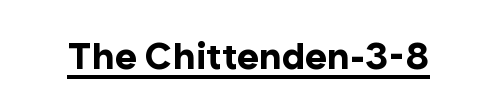
Q: Is the text bold? A: Yes.
Q: Is the text italic (slanted)? A: No, it is upright.
Q: Is the typeface a serif or a sans-serif typeface? A: Sans-serif.
Q: Is the text underlined? A: Yes.
Q: Is the spacing between letters normal or unusually wide? A: Normal.
Q: Width (condensed, normal, or wide)? A: Normal.
Q: Stroke contrast? A: Low.
Q: x-height? A: Medium.
Q: Monospaced? A: No.
